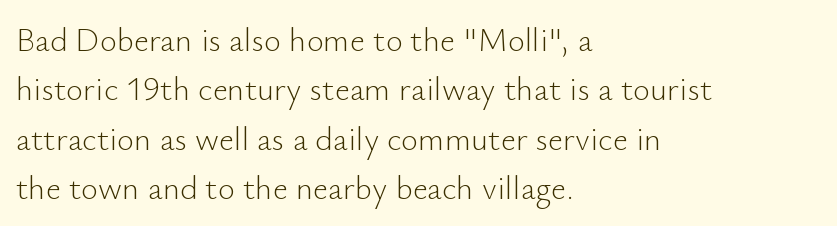
Note the varied advance widths — an 'i' is clearly narrower than an 'm'. This rendering employs a face without finishing strokes, i.e., a sans-serif. The passage shown stacks its lines at a standard gap. It's the straight-up-and-down kind of type. Honestly, there is no underline to notice here at all. The cut favours lightness, reaching ordinary text weight at its darkest.
